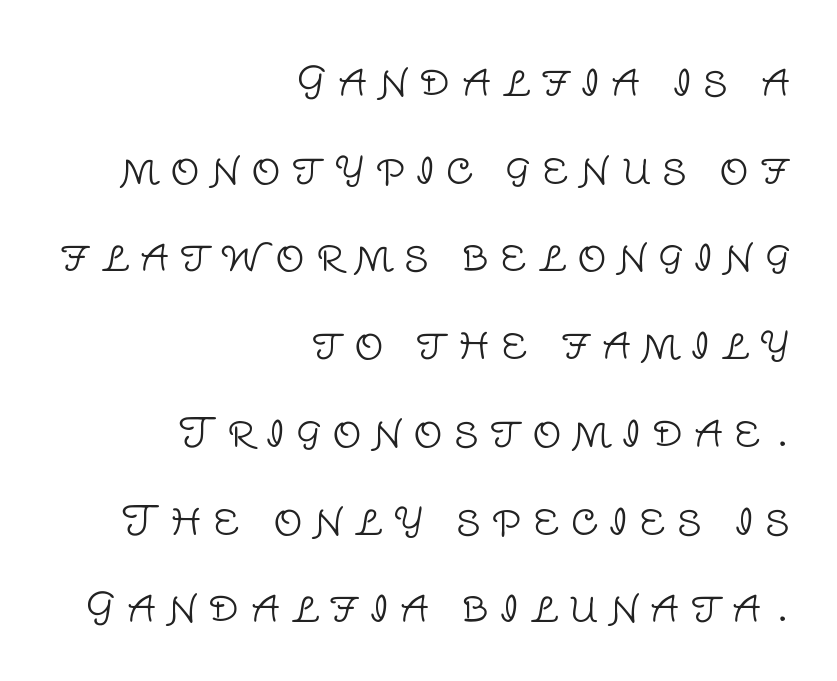
{"serif": "no", "bold": "no", "weight": "light", "width": "normal", "stroke_contrast": "low", "x_height": "large", "monospaced": "no", "underline": "no", "align": "right", "line_spacing": "loose", "line_spacing_ratio": 2.14, "letter_spacing": "wide", "letter_spacing_em": 0.27, "glyph_px": 41}
